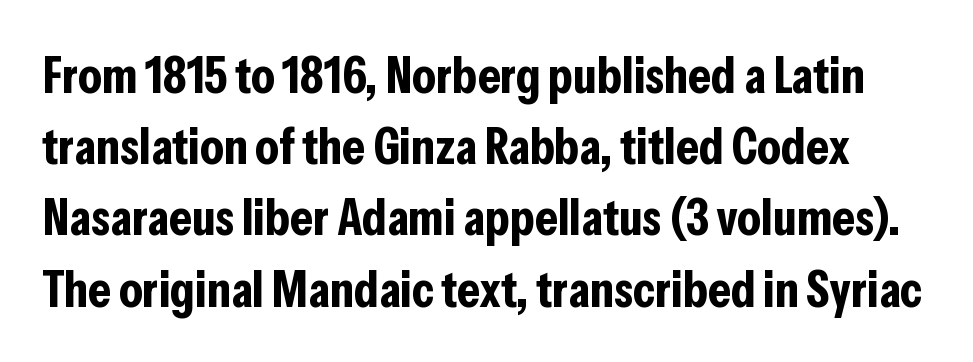
The image shows 52 px bold, condensed sans-serif type, upright; set normal line spacing (1.37x), normal letter spacing, not underlined; low stroke contrast and a medium x-height.
